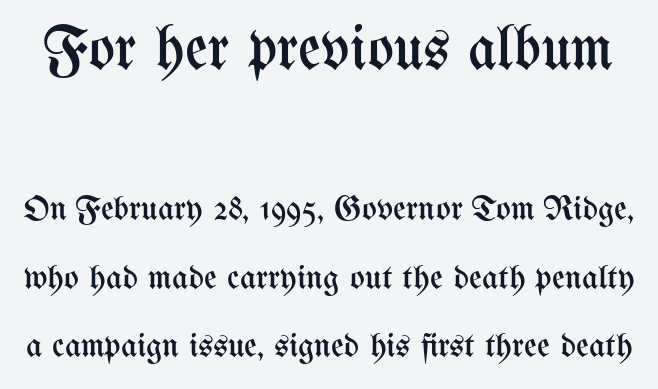
Q: Is the text bold? A: No.
Q: Is the text italic (slanted)? A: No, it is upright.
Q: Is the text underlined? A: No.
Q: Is the spacing between letters normal or unusually wide? A: Normal.
Q: Is the spacing between lines tight, normal or loose? A: Loose.
Q: Which block of text is set in a larger size, the first (top) or the second (bottom)? A: The first (top) one.
Q: Width (condensed, normal, or wide)? A: Condensed.
Q: Stroke contrast? A: Medium.
Q: x-height? A: Medium.
Q: Monospaced? A: No.
